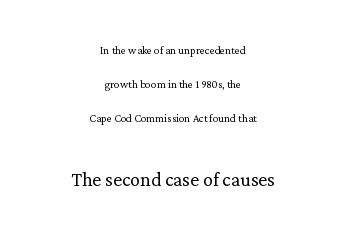
Q: Is the text bold? A: No.
Q: Is the text italic (slanted)? A: No, it is upright.
Q: Is the text underlined? A: No.
Q: How is the paragraph aligned? A: Centered.
Q: Is the spacing between letters normal or unusually wide? A: Normal.
Q: Is the spacing between lines tight, normal or loose? A: Loose.
Q: Which block of text is set in a larger size, the first (top) or the second (bottom)? A: The second (bottom) one.
